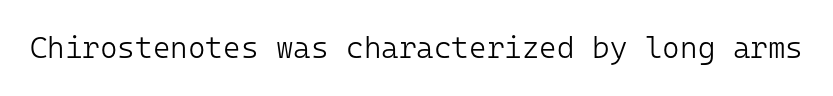
Letters rest on an invisible, unmarked baseline. The typography opts for an upright posture over an oblique one. Think standard paragraph weight, or any step lighter than that. The glyphs in this specimen are sans serif. Nothing unusual about the tracking: characters are spaced as the font intends. Every character here occupies the same horizontal width, giving the sample a typewriter-like rhythm.
